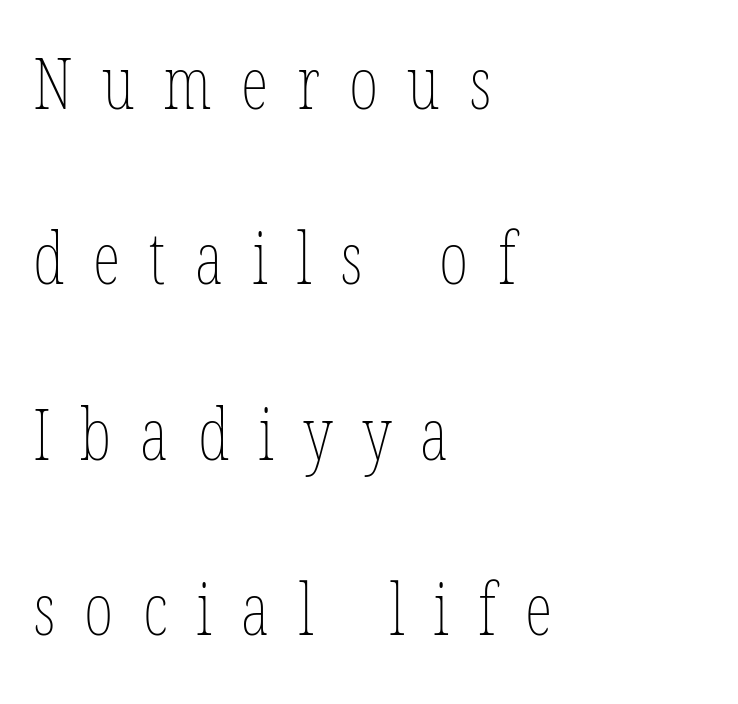
Q: Is the text bold? A: No.
Q: Is the text underlined? A: No.
Q: How is the paragraph aligned? A: Left-aligned.
Q: Is the spacing between letters normal or unusually wide? A: Unusually wide.
Q: Is the spacing between lines tight, normal or loose? A: Loose.
Q: Width (condensed, normal, or wide)? A: Condensed.
Q: Stroke contrast? A: Low.
Q: x-height? A: Medium.
Q: Monospaced? A: No.
